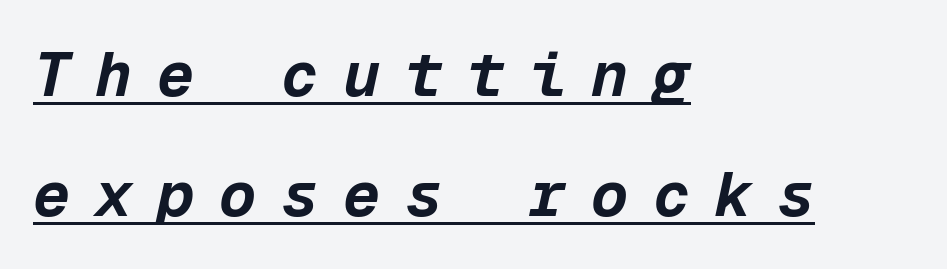
The image shows 62 px bold type, italic (leaning right), monospaced; set left-aligned, loose line spacing (1.94x), unusually wide letter spacing (+0.4 em), underlined; low stroke contrast and a medium x-height.
